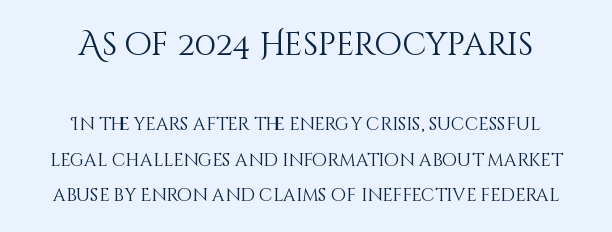
{"italic": "no", "bold": "no", "weight": "light", "width": "normal", "stroke_contrast": "medium", "x_height": "large", "monospaced": "no", "underline": "no", "align": "center", "line_spacing": "loose", "line_spacing_ratio": 1.98, "letter_spacing": "normal", "letter_spacing_em": 0.0, "larger_block": "first", "size_ratio": 1.78, "glyph_px": 32}
